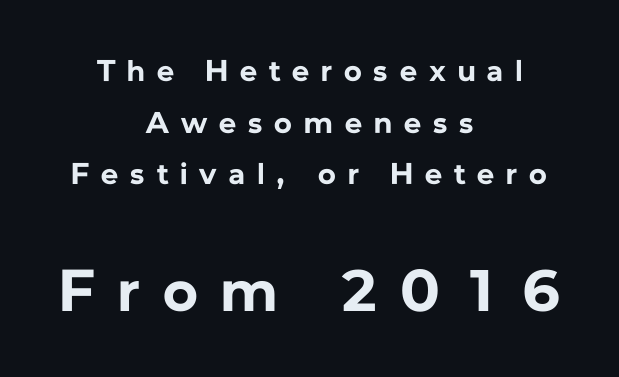
{"serif": "no", "italic": "no", "bold": "yes", "weight": "bold", "width": "normal", "stroke_contrast": "low", "x_height": "medium", "monospaced": "no", "underline": "no", "align": "center", "line_spacing_ratio": 1.72, "letter_spacing": "wide", "letter_spacing_em": 0.4, "larger_block": "second", "size_ratio": 1.97, "glyph_px": 59}
